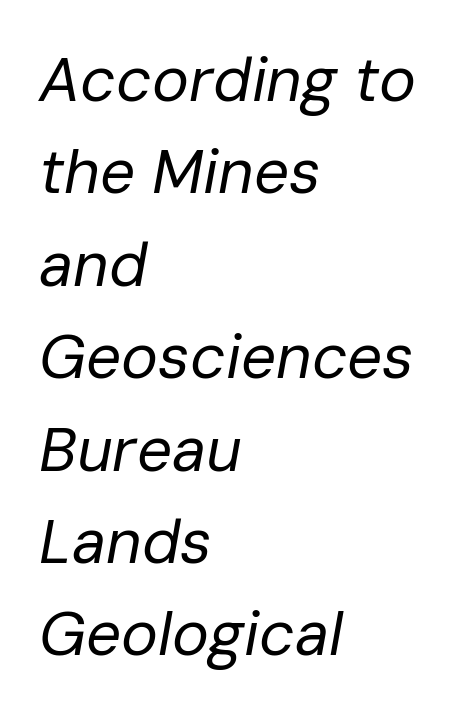
{"italic": "yes", "lean": "right", "slant_degrees": 10, "bold": "no", "weight": "regular", "width": "normal", "stroke_contrast": "low", "x_height": "medium", "monospaced": "no", "underline": "no", "align": "left", "line_spacing": "normal", "line_spacing_ratio": 1.49, "letter_spacing": "normal", "letter_spacing_em": 0.0, "glyph_px": 62}
